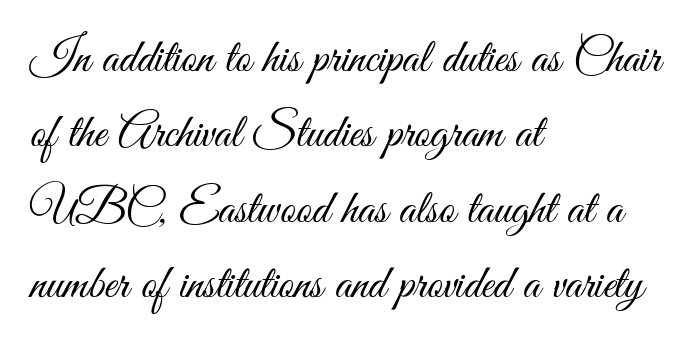
Every row of glyphs begins at an identical x-position on the left. Inter-character spacing is left at the font's built-in metrics. No heavy texture on the line: the type isn't bold. What's the leading like? Ordinary, nothing unusual. Note the varied advance widths — an 'i' is clearly narrower than an 'm'.
